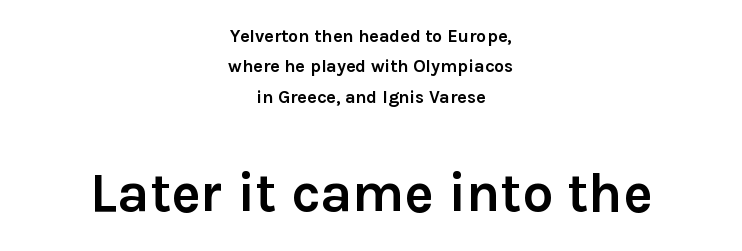
{"serif": "no", "italic": "no", "bold": "yes", "weight": "semibold", "width": "normal", "stroke_contrast": "low", "x_height": "medium", "monospaced": "no", "underline": "no", "align": "center", "line_spacing": "normal", "line_spacing_ratio": 1.69, "letter_spacing": "normal", "letter_spacing_em": 0.0, "larger_block": "second", "size_ratio": 3.06, "glyph_px": 55}
